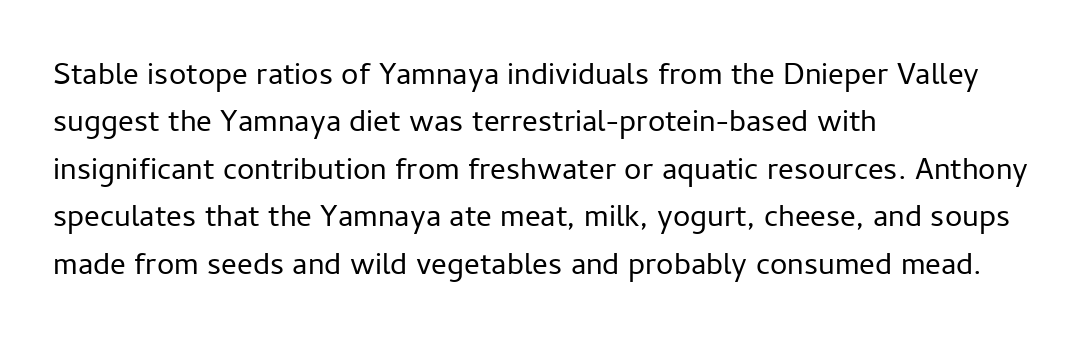
The image shows 31 px regular-weight sans-serif type, upright; set left-aligned, normal line spacing (1.53x), normal letter spacing, not underlined; low stroke contrast and a medium x-height.
